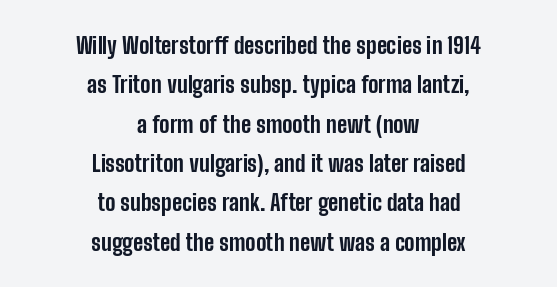
{"italic": "no", "bold": "yes", "underline": "no", "align": "center", "line_spacing_ratio": 1.71, "letter_spacing": "normal", "letter_spacing_em": 0.0, "glyph_px": 23}
